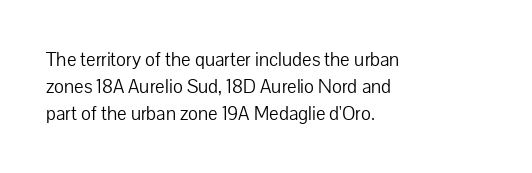
This sample uses an upright cut, with every glyph sitting square on the baseline. Reading down the column, the eye jumps a familiar distance to each next line. The horizontal fit of the characters is conventional and even. This is not heavy type; no bold has been used.
